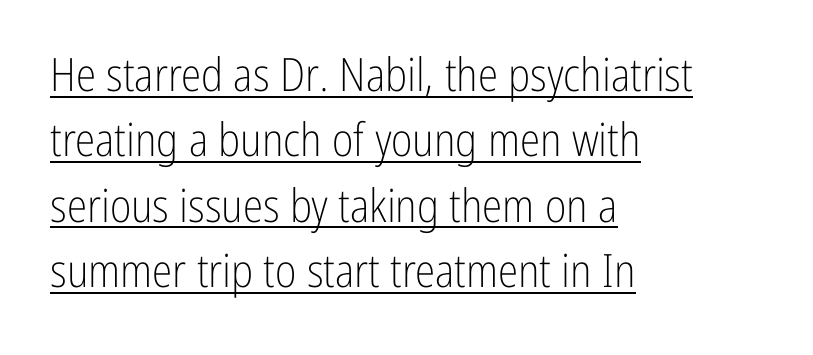
Q: Is the text bold? A: No.
Q: Is the text italic (slanted)? A: No, it is upright.
Q: Is the typeface a serif or a sans-serif typeface? A: Sans-serif.
Q: Is the text underlined? A: Yes.
Q: How is the paragraph aligned? A: Left-aligned.
Q: Is the spacing between letters normal or unusually wide? A: Normal.
Q: Is the spacing between lines tight, normal or loose? A: Normal.
Q: Width (condensed, normal, or wide)? A: Condensed.
Q: Stroke contrast? A: Low.
Q: x-height? A: Medium.
Q: Monospaced? A: No.
